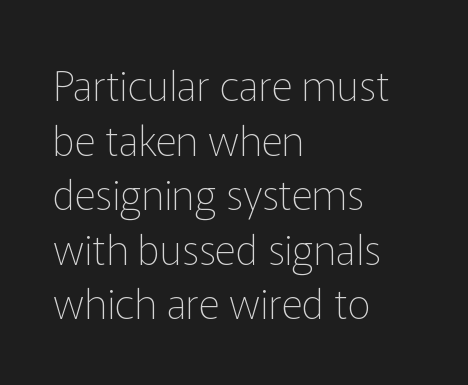
Ink coverage per letter is moderate at most. A classic flush-left, rag-right setting is used for this passage. Is the letter spacing exaggerated? No — it looks like the ordinary default. You could not count columns in this text — the font is proportionally spaced.
